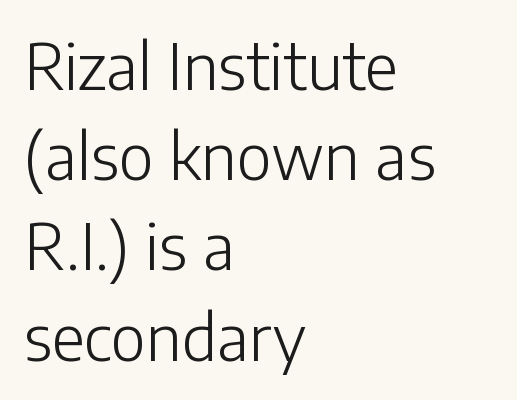
Italic? Not at all — the glyphs are vertical. Summary of vertical rhythm: regular, with standard interline spacing. The paragraph has a hard left edge and a soft right edge. Each letter keeps its own natural width here, so spacing adapts to shape. Observe the ordinary spacing: letters are neighbours, not strangers.
